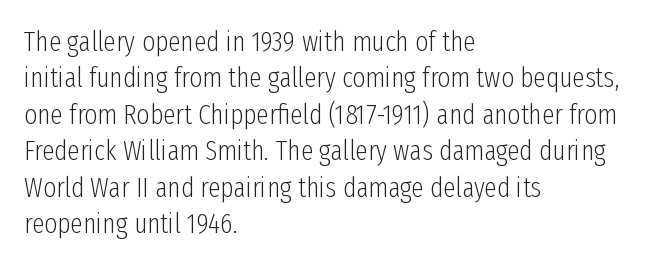
The face used here is proportionally spaced, like ordinary book or web type. Decoration check: the copy has no underline. The vertical gap from one line to the next is medium. Compared with a centered layout, this one pins lines to the left instead. The font's upright variant was chosen for this text.
